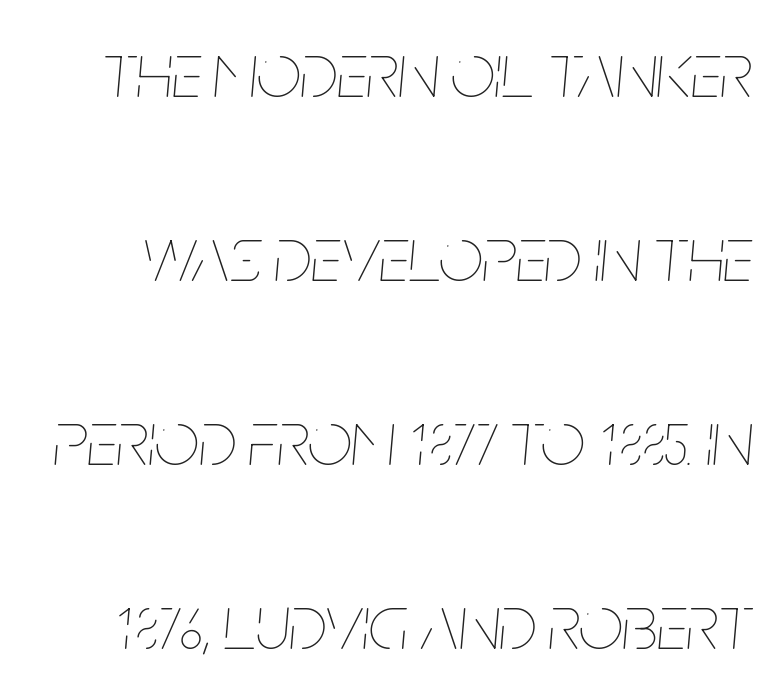
The image shows 78 px thin, condensed type, italic (leaning right); set loose line spacing (2.36x), normal letter spacing, not underlined; low stroke contrast and a large x-height.
